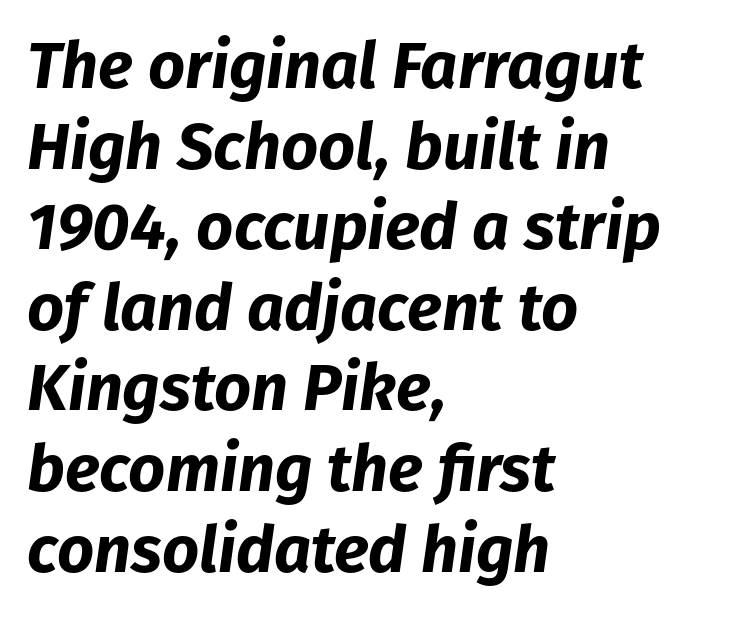
Q: Is the text bold? A: Yes.
Q: Is the text italic (slanted)? A: Yes, it leans right by about 8 degrees.
Q: Is the text underlined? A: No.
Q: How is the paragraph aligned? A: Left-aligned.
Q: Is the spacing between letters normal or unusually wide? A: Normal.
Q: Width (condensed, normal, or wide)? A: Normal.
Q: Stroke contrast? A: Low.
Q: x-height? A: Medium.
Q: Monospaced? A: No.
